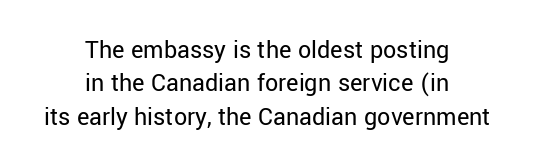
The image shows 26 px text type, upright; set centered, normal line spacing (1.28x), normal letter spacing, not underlined.
